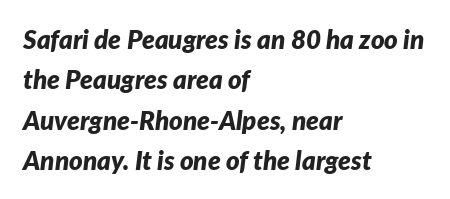
Q: Is the text bold? A: Yes.
Q: Is the text italic (slanted)? A: Yes, it leans right by about 7 degrees.
Q: Is the text underlined? A: No.
Q: How is the paragraph aligned? A: Left-aligned.
Q: Is the spacing between letters normal or unusually wide? A: Normal.
Q: Is the spacing between lines tight, normal or loose? A: Normal.
